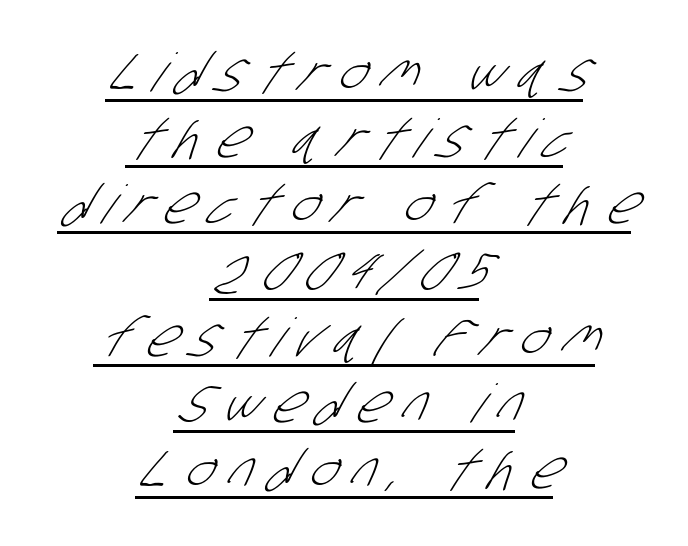
The image shows 53 px light, condensed sans-serif type; set centered, normal line spacing (1.25x), unusually wide letter spacing (+0.29 em), underlined; low stroke contrast and a large x-height.
